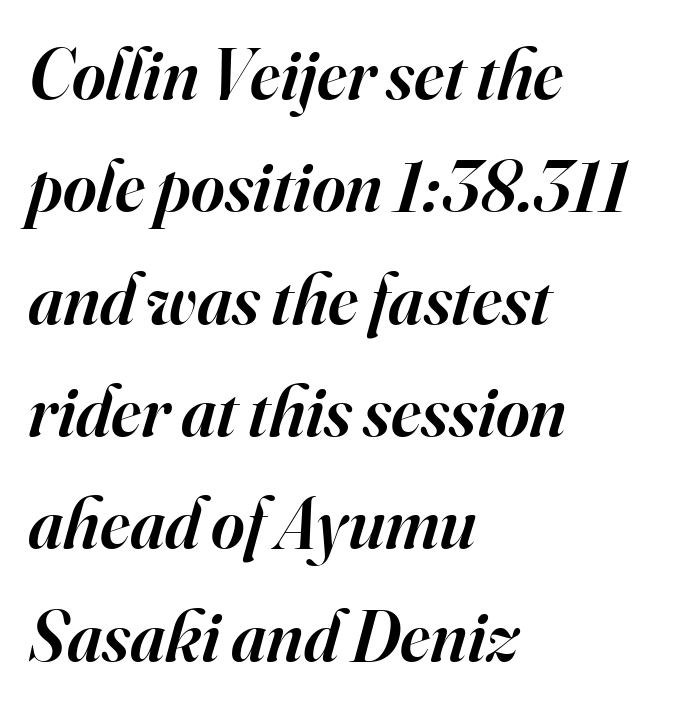
{"serif": "yes", "italic": "yes", "lean": "right", "slant_degrees": 16, "bold": "semi", "weight": "semibold", "width": "normal", "stroke_contrast": "high", "x_height": "small", "monospaced": "no", "underline": "no", "align": "left", "line_spacing": "normal", "line_spacing_ratio": 1.56, "letter_spacing": "normal", "letter_spacing_em": 0.0, "glyph_px": 72}
